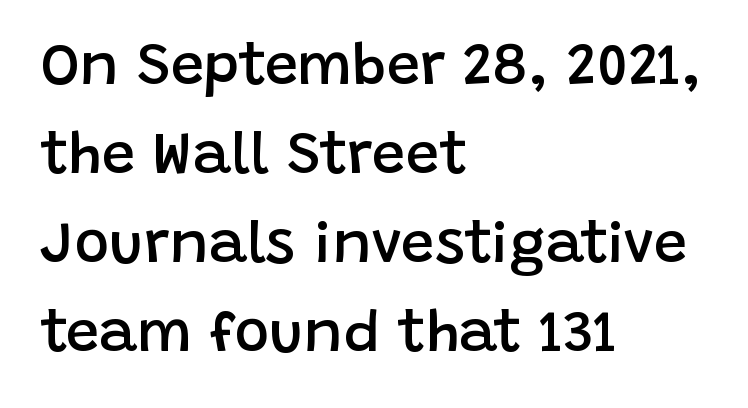
{"serif": "no", "italic": "no", "bold": "semi", "weight": "semibold", "width": "normal", "stroke_contrast": "low", "x_height": "large", "monospaced": "no", "underline": "no", "align": "left", "line_spacing": "normal", "line_spacing_ratio": 1.51, "letter_spacing": "normal", "letter_spacing_em": 0.0, "glyph_px": 59}
